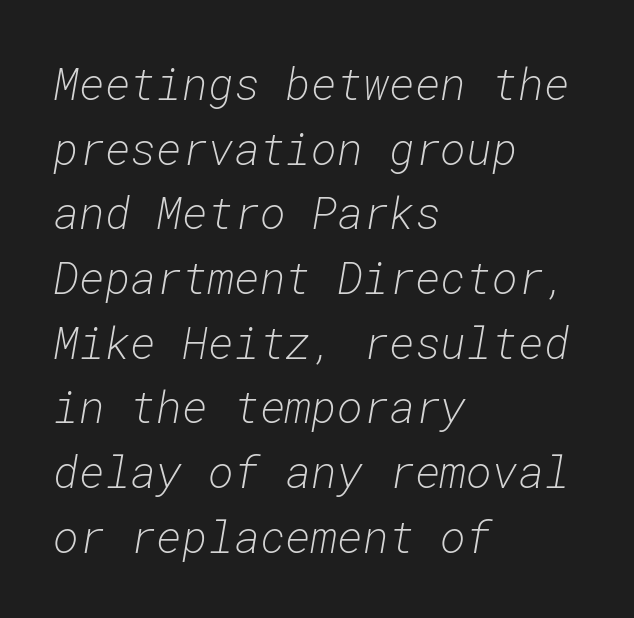
Q: Is the text bold? A: No.
Q: Is the text italic (slanted)? A: Yes, it leans right by about 10 degrees.
Q: Is the text underlined? A: No.
Q: How is the paragraph aligned? A: Left-aligned.
Q: Is the spacing between letters normal or unusually wide? A: Normal.
Q: Is the spacing between lines tight, normal or loose? A: Normal.
Q: Width (condensed, normal, or wide)? A: Normal.
Q: Stroke contrast? A: Low.
Q: x-height? A: Medium.
Q: Monospaced? A: Yes.
